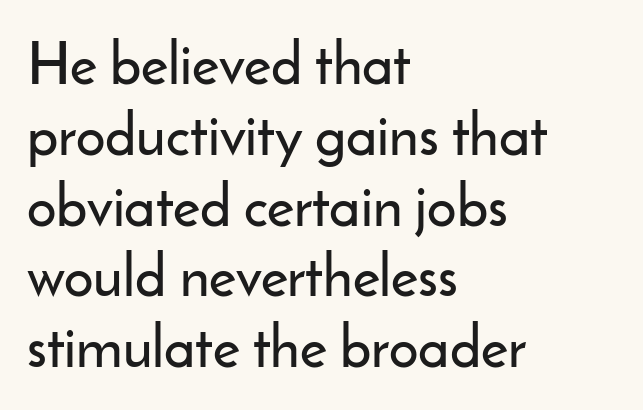
The image shows 58 px sans-serif type, upright; set left-aligned, line spacing 1.22x, normal letter spacing, not underlined; low stroke contrast and a small x-height.
